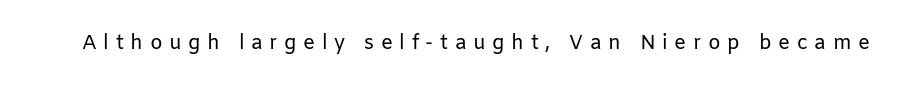
The type is letterspaced generously, with wide tracking. The strokes are not fattened; the text isn't bold. The baseline area is clear. This is roman type, the default non-slanted kind.
